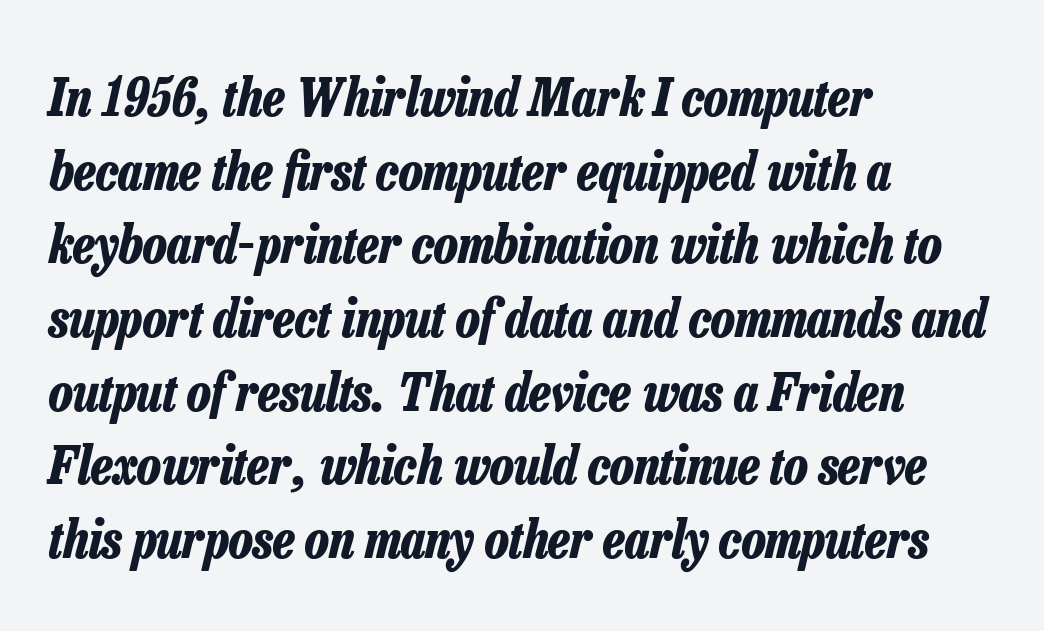
The image shows 53 px bold, condensed type, italic (leaning right); set left-aligned, normal line spacing (1.39x), normal letter spacing, not underlined; low stroke contrast and a medium x-height.
